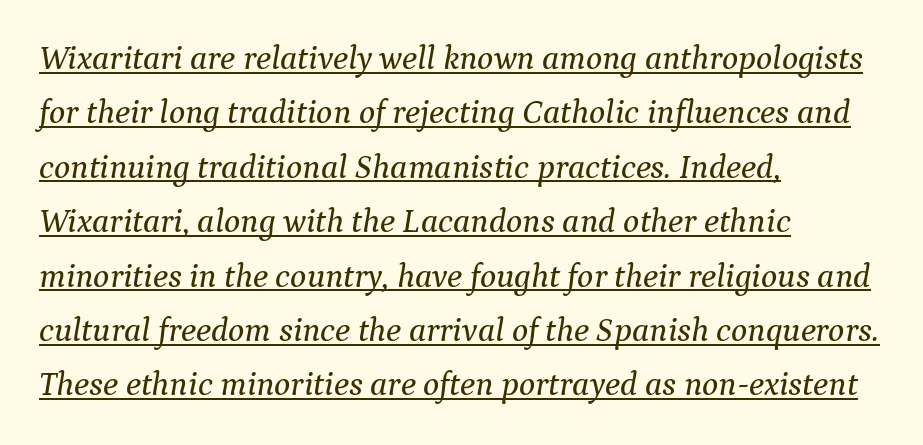
The image shows 34 px serif type, italic (leaning right); set left-aligned, normal line spacing (1.6x), normal letter spacing, underlined; medium stroke contrast and a medium x-height.
